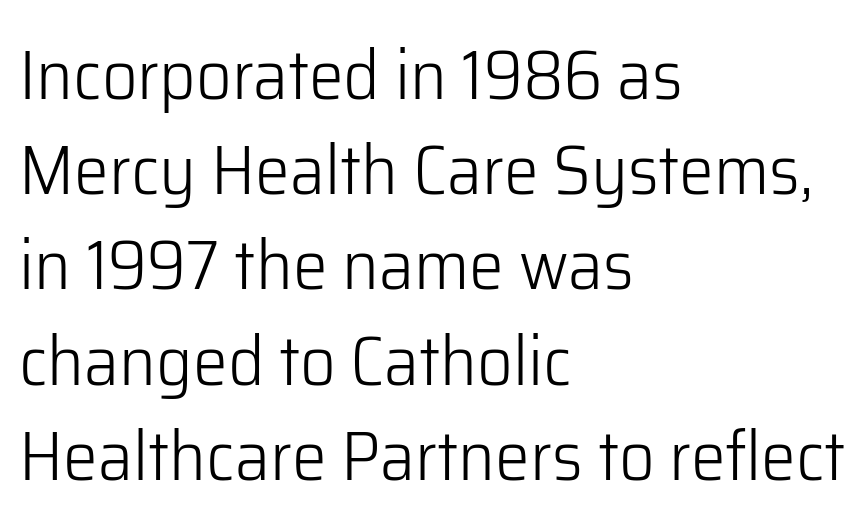
Q: Is the text bold? A: No.
Q: Is the text italic (slanted)? A: No, it is upright.
Q: Is the typeface a serif or a sans-serif typeface? A: Sans-serif.
Q: Is the text underlined? A: No.
Q: How is the paragraph aligned? A: Left-aligned.
Q: Is the spacing between letters normal or unusually wide? A: Normal.
Q: Is the spacing between lines tight, normal or loose? A: Normal.
Q: Width (condensed, normal, or wide)? A: Normal.
Q: Stroke contrast? A: Low.
Q: x-height? A: Medium.
Q: Monospaced? A: No.
